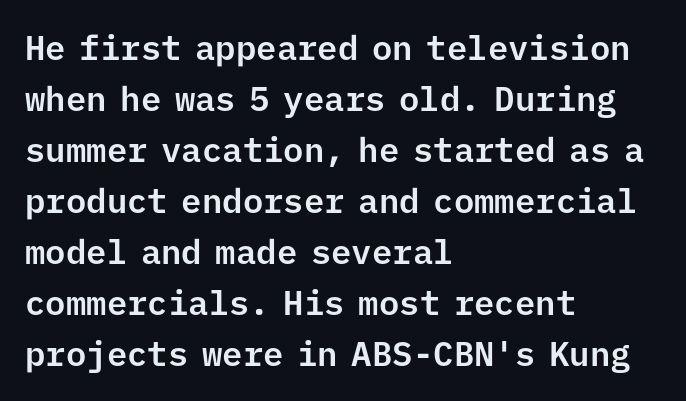
{"serif": "no", "italic": "no", "width": "normal", "stroke_contrast": "low", "x_height": "medium", "monospaced": "yes", "underline": "no", "align": "left", "line_spacing": "normal", "line_spacing_ratio": 1.5, "letter_spacing": "normal", "letter_spacing_em": 0.0, "glyph_px": 34}
